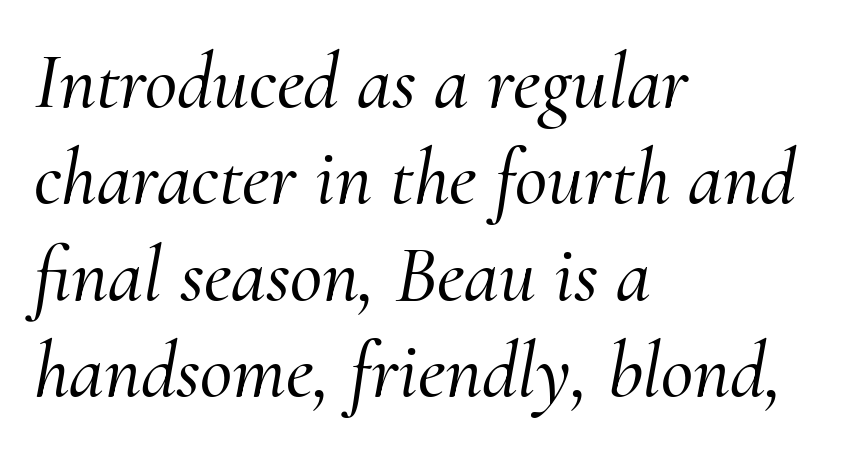
Spacing verdict: proportional, widths tailored to each character. Plain, unruled lines of type. Caption: multi-line text, flush left, ragged right. These lines are composed in type with serifs.
